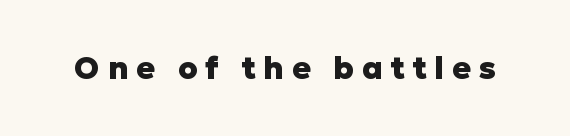
Notice how the stems are strictly vertical — no italics here. The glyphs in this specimen are sans serif. This sample has the flowing, uneven cadence of proportional lettering. The face used here is rendered with a markedly widened letterfit.
